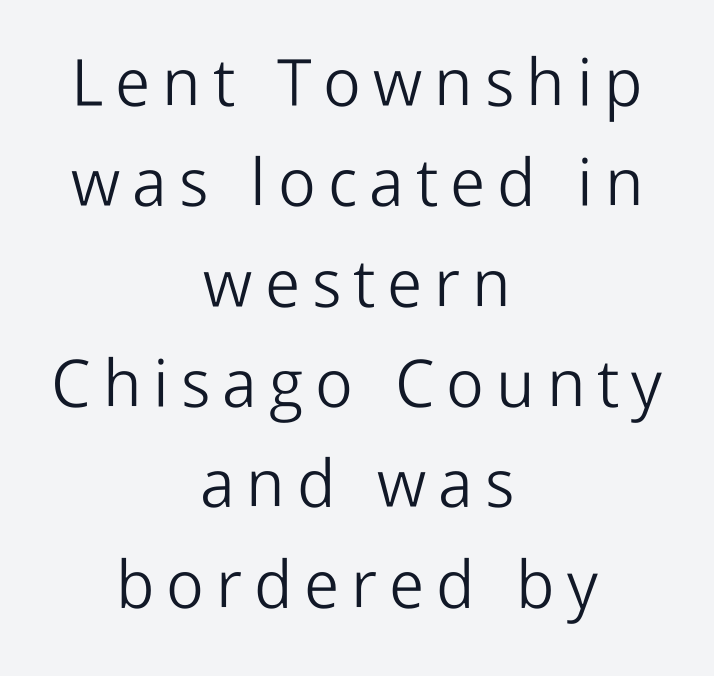
{"serif": "no", "italic": "no", "bold": "no", "weight": "light", "width": "normal", "stroke_contrast": "low", "x_height": "medium", "monospaced": "no", "underline": "no", "align": "center", "line_spacing": "normal", "line_spacing_ratio": 1.52, "glyph_px": 66}
